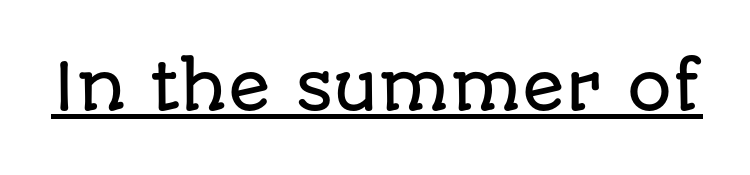
{"serif": "no", "italic": "no", "width": "normal", "stroke_contrast": "low", "x_height": "large", "monospaced": "no", "underline": "yes", "letter_spacing": "normal", "letter_spacing_em": 0.0, "glyph_px": 63}
